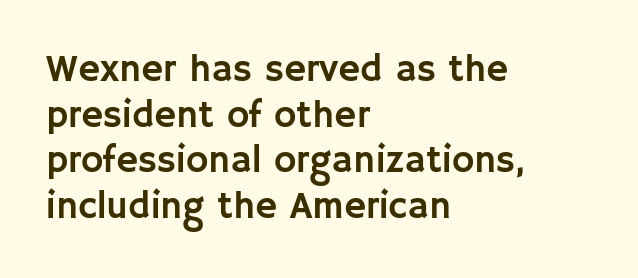
The image shows 38 px sans-serif type, upright; set left-aligned, line spacing 1.2x, normal letter spacing, not underlined; low stroke contrast and a large x-height.
